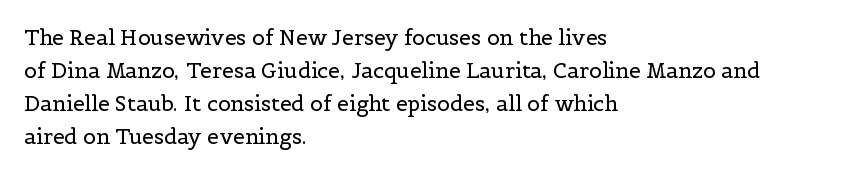
Q: Is the text bold? A: No.
Q: Is the text italic (slanted)? A: No, it is upright.
Q: Is the text underlined? A: No.
Q: How is the paragraph aligned? A: Left-aligned.
Q: Is the spacing between letters normal or unusually wide? A: Normal.
Q: Is the spacing between lines tight, normal or loose? A: Normal.
